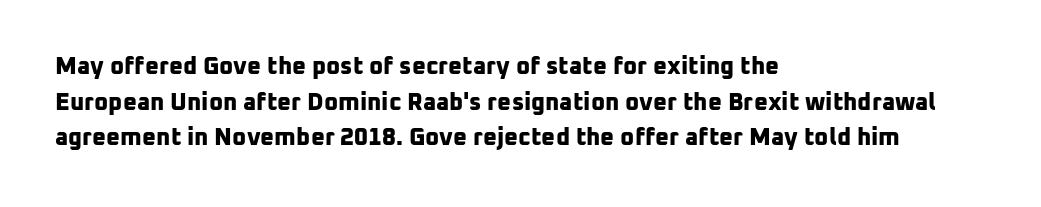
Weight: bold. Reading down the column, the eye jumps a familiar distance to each next line. The typesetter chose a ragged-right arrangement here. Clear beneath every line of the passage. Default kerning and tracking; the words read as compact shapes.
